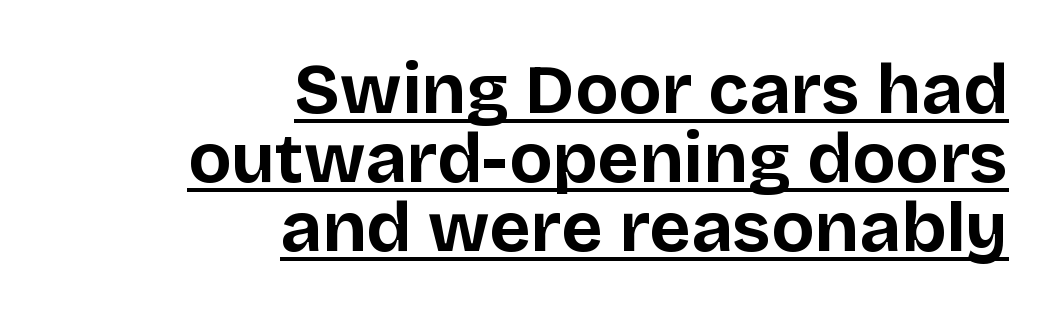
Q: Is the text bold? A: Yes.
Q: Is the text italic (slanted)? A: No, it is upright.
Q: Is the typeface a serif or a sans-serif typeface? A: Sans-serif.
Q: Is the text underlined? A: Yes.
Q: How is the paragraph aligned? A: Right-aligned.
Q: Is the spacing between letters normal or unusually wide? A: Normal.
Q: Is the spacing between lines tight, normal or loose? A: Tight.
Q: Width (condensed, normal, or wide)? A: Normal.
Q: Stroke contrast? A: Low.
Q: x-height? A: Large.
Q: Monospaced? A: No.
